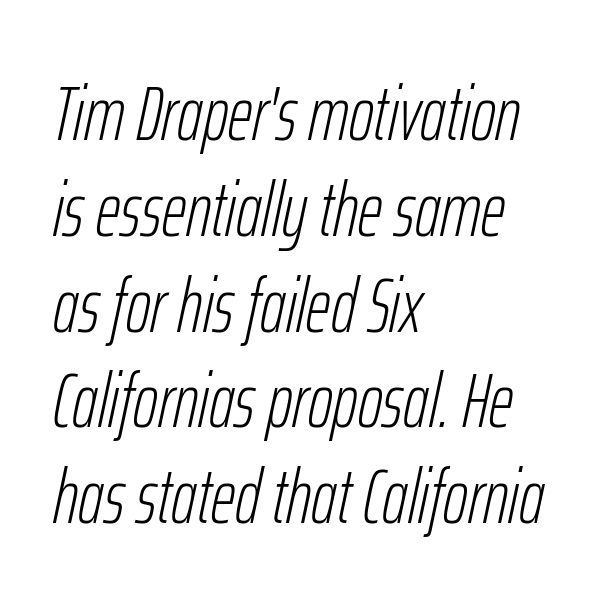
{"italic": "yes", "lean": "right", "slant_degrees": 12, "bold": "no", "weight": "light", "width": "condensed", "stroke_contrast": "low", "x_height": "medium", "monospaced": "no", "underline": "no", "align": "left", "line_spacing": "normal", "line_spacing_ratio": 1.26, "letter_spacing": "normal", "letter_spacing_em": 0.0, "glyph_px": 76}
